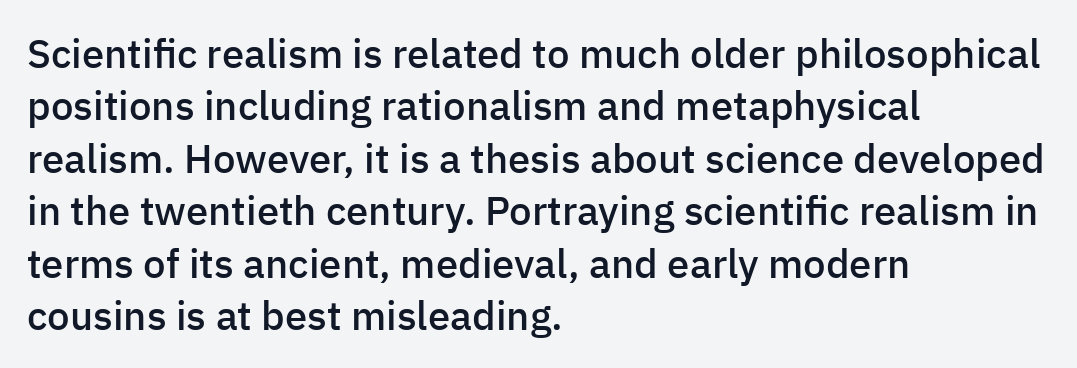
{"serif": "no", "italic": "no", "bold": "semi", "weight": "semibold", "width": "normal", "stroke_contrast": "low", "x_height": "medium", "monospaced": "no", "underline": "no", "align": "left", "line_spacing": "normal", "line_spacing_ratio": 1.31, "letter_spacing": "normal", "letter_spacing_em": 0.0, "glyph_px": 40}
